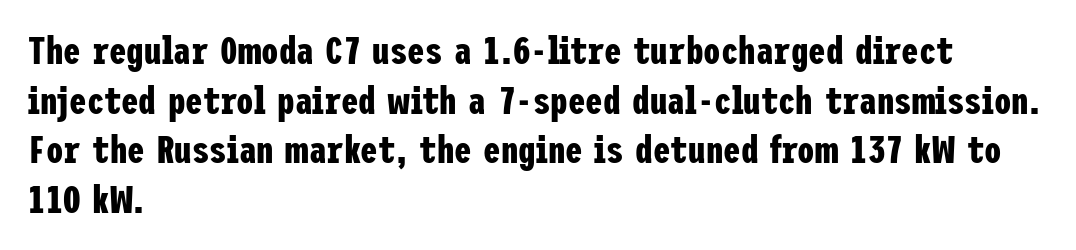
The rendering anchors every line to the left-hand side. Does the type have serifs? No, each stem ends abruptly. Quick note: interline space is typical. Compared with an ordinary text face, these strokes are far heavier — a full bold. The specimen reads as upright at a glance. Anything drawn beneath the words? Only blank space.
